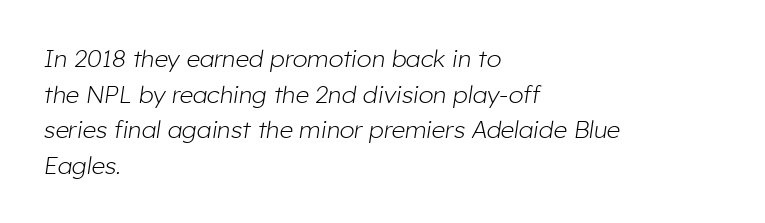
Q: Is the text bold? A: No.
Q: Is the text italic (slanted)? A: Yes, it leans right by about 8 degrees.
Q: Is the text underlined? A: No.
Q: How is the paragraph aligned? A: Left-aligned.
Q: Is the spacing between letters normal or unusually wide? A: Normal.
Q: Is the spacing between lines tight, normal or loose? A: Normal.
